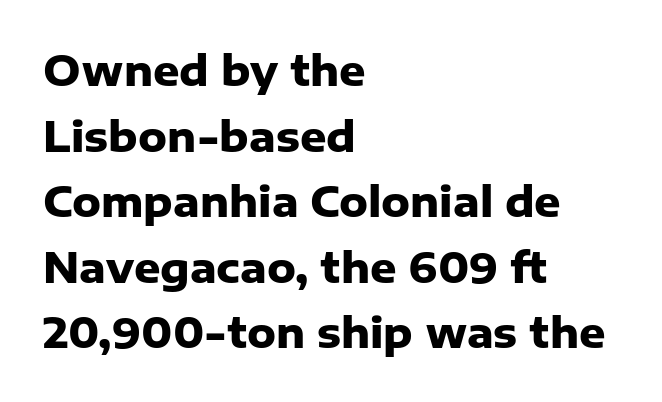
Q: Is the text bold? A: Yes.
Q: Is the text italic (slanted)? A: No, it is upright.
Q: Is the typeface a serif or a sans-serif typeface? A: Sans-serif.
Q: Is the text underlined? A: No.
Q: How is the paragraph aligned? A: Left-aligned.
Q: Is the spacing between letters normal or unusually wide? A: Normal.
Q: Is the spacing between lines tight, normal or loose? A: Normal.
Q: Width (condensed, normal, or wide)? A: Normal.
Q: Stroke contrast? A: Low.
Q: x-height? A: Medium.
Q: Monospaced? A: No.
